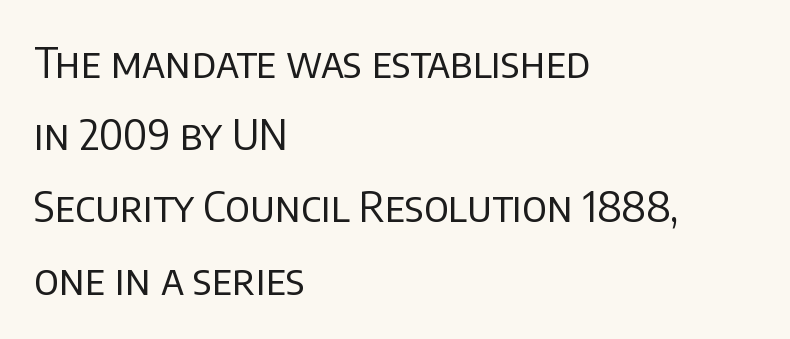
Q: Is the text bold? A: No.
Q: Is the text italic (slanted)? A: No, it is upright.
Q: Is the typeface a serif or a sans-serif typeface? A: Sans-serif.
Q: Is the text underlined? A: No.
Q: How is the paragraph aligned? A: Left-aligned.
Q: Is the spacing between letters normal or unusually wide? A: Normal.
Q: Width (condensed, normal, or wide)? A: Normal.
Q: Stroke contrast? A: Low.
Q: x-height? A: Large.
Q: Monospaced? A: No.
